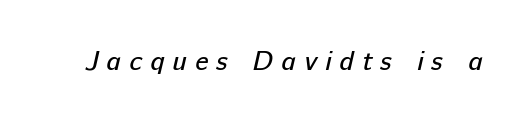
Loose tracking; the words dissolve into strings of separated letters. Decoration check: the copy has no underline. A light-to-regular cut is what we see here.
